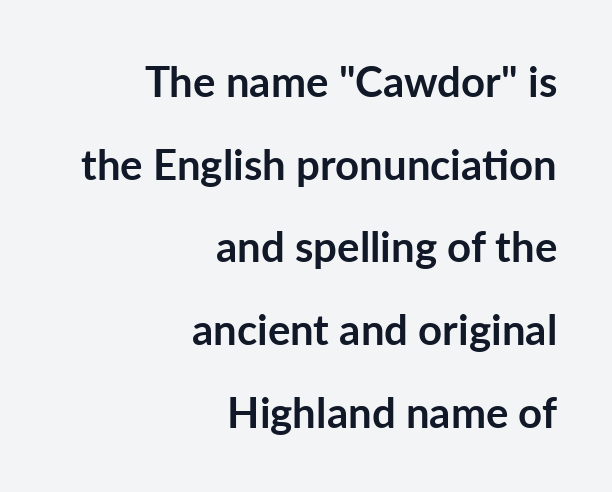
The glyphs are unaccompanied by any horizontal stroke below them. Widely set lines give the paragraph a tall, airy silhouette. You can tell from the bare stems that sans-serif type was used. The lettering holds an erect, upright posture throughout.
